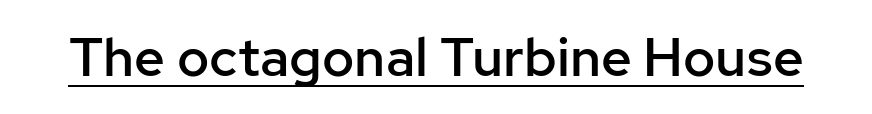
The image shows 54 px semibold sans-serif type, upright; set normal letter spacing, underlined; low stroke contrast and a medium x-height.
